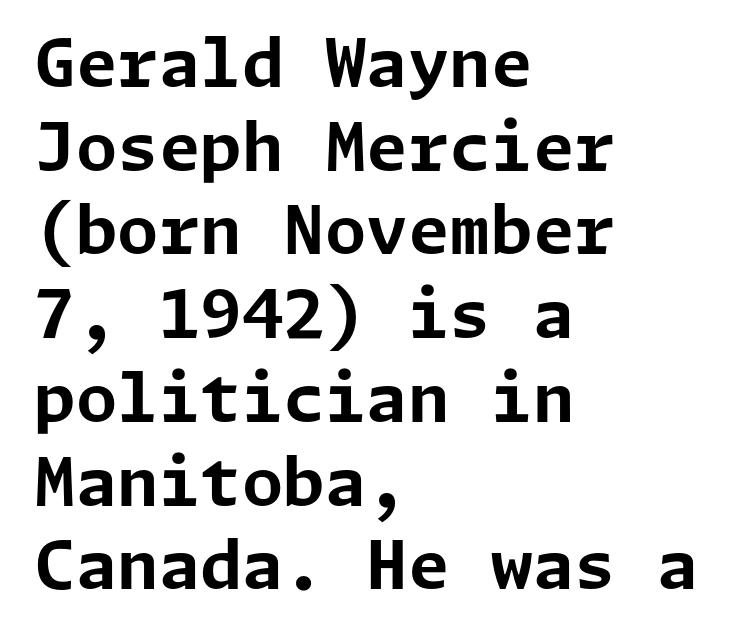
The image shows 67 px bold sans-serif type, upright; set left-aligned, normal line spacing (1.25x), normal letter spacing, not underlined; low stroke contrast and a medium x-height.
